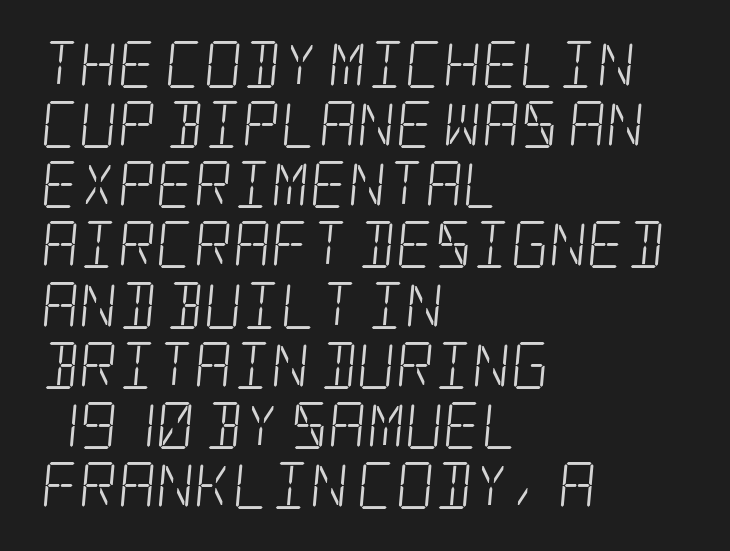
The image shows 47 px light, condensed serif type; set left-aligned, normal line spacing (1.28x), normal letter spacing, not underlined; low stroke contrast and a large x-height.
